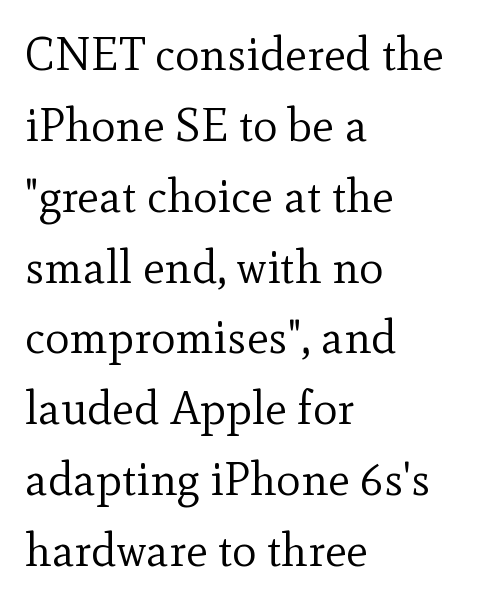
{"serif": "yes", "italic": "no", "bold": "no", "weight": "regular", "width": "normal", "x_height": "small", "monospaced": "no", "underline": "no", "align": "left", "line_spacing": "normal", "line_spacing_ratio": 1.54, "letter_spacing": "normal", "letter_spacing_em": 0.0, "glyph_px": 46}
